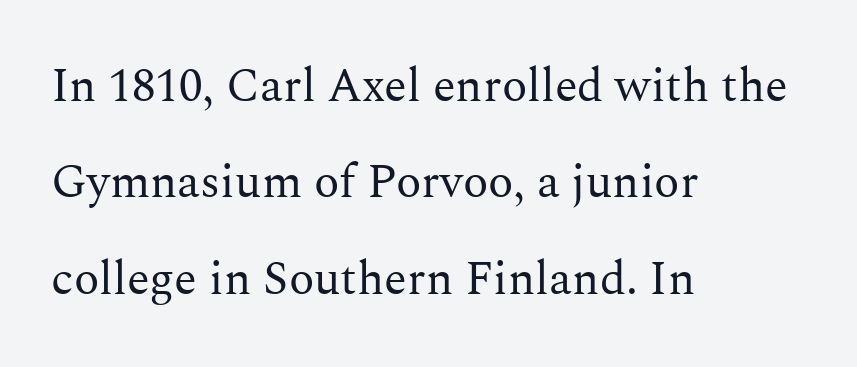
The specimen reads as upright at a glance. Clear beneath every line of the passage. Spacing verdict: proportional, widths tailored to each character. The rendering anchors every line to the left-hand side. Yep, those are serifs on the letters.
